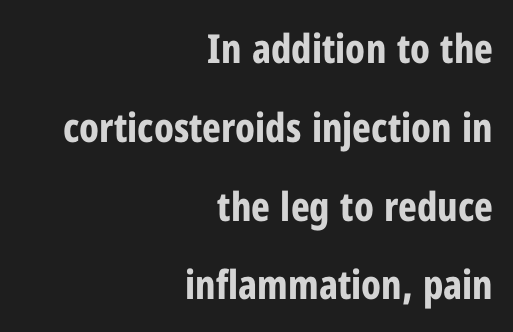
{"serif": "no", "italic": "no", "bold": "yes", "weight": "bold", "width": "condensed", "stroke_contrast": "low", "x_height": "medium", "monospaced": "no", "underline": "no", "align": "right", "line_spacing": "loose", "line_spacing_ratio": 1.97, "letter_spacing": "normal", "letter_spacing_em": 0.0, "glyph_px": 40}
